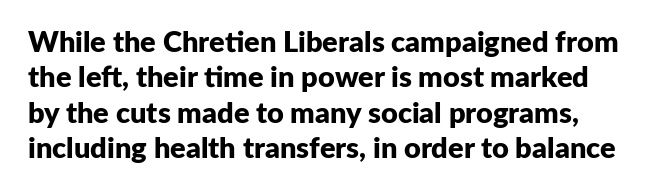
Q: Is the text bold? A: Yes.
Q: Is the text italic (slanted)? A: No, it is upright.
Q: Is the typeface a serif or a sans-serif typeface? A: Sans-serif.
Q: Is the text underlined? A: No.
Q: Is the spacing between letters normal or unusually wide? A: Normal.
Q: Width (condensed, normal, or wide)? A: Normal.
Q: Stroke contrast? A: Low.
Q: x-height? A: Medium.
Q: Monospaced? A: No.
